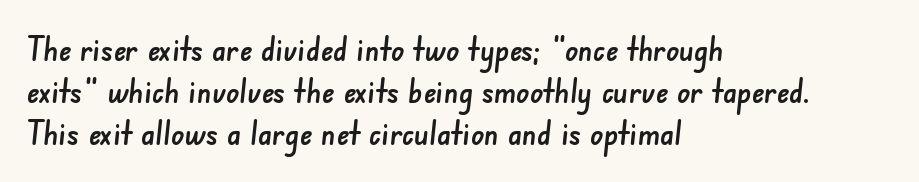
The image shows 33 px sans-serif type; set left-aligned, normal line spacing (1.28x), normal letter spacing, not underlined; low stroke contrast and a small x-height.
